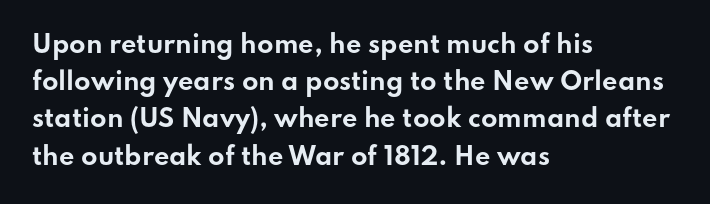
The image shows 24 px bold type, upright; set left-aligned, normal line spacing (1.55x), normal letter spacing, not underlined.
